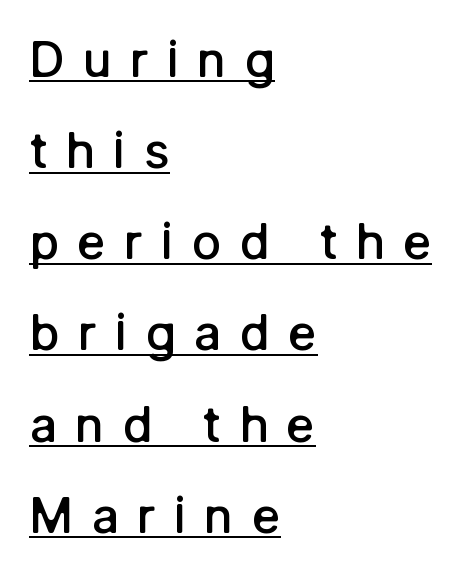
This sample has the flowing, uneven cadence of proportional lettering. Notice how a bar underscores the lettering throughout. The rendering inserts visible extra space after every character. Short and long lines alike share a common starting point at left. Does the lettering tilt? It doesn't — this is upright.
